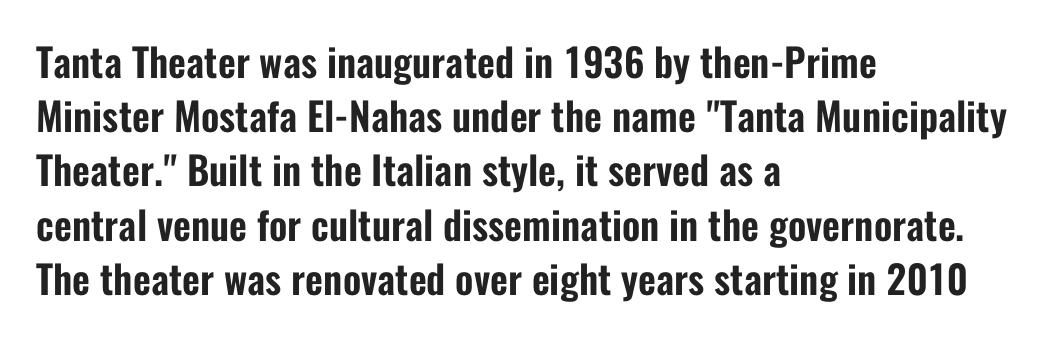
You could not count columns in this text — the font is proportionally spaced. This rendering uses left alignment, leaving the right contour irregular. The lettering holds an erect, upright posture throughout. Note: no serifs on the glyphs.
